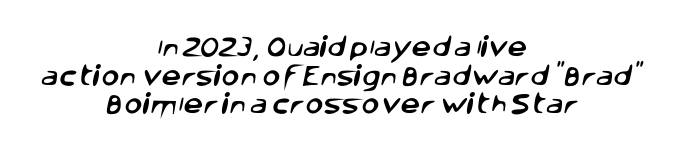
Line starts and ends both wander, symmetrically. Caption: standard tracking, unaltered. Each row of text sits above clean, open space. The lines sit at an ordinary, default distance from one another.
